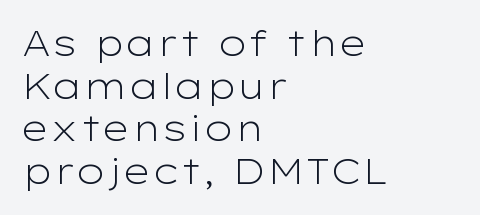
The image shows 35 px light, wide sans-serif type, upright; set left-aligned, line spacing 1.22x, normal letter spacing, not underlined; low stroke contrast and a medium x-height.
